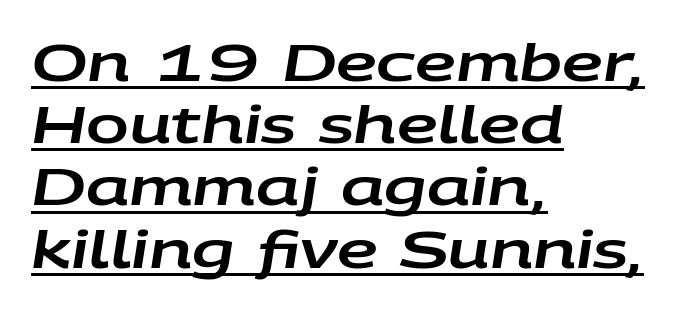
Q: Is the text italic (slanted)? A: Yes, it leans right by about 9 degrees.
Q: Is the text underlined? A: Yes.
Q: How is the paragraph aligned? A: Left-aligned.
Q: Is the spacing between letters normal or unusually wide? A: Normal.
Q: Width (condensed, normal, or wide)? A: Wide.
Q: Stroke contrast? A: Low.
Q: x-height? A: Large.
Q: Monospaced? A: No.
